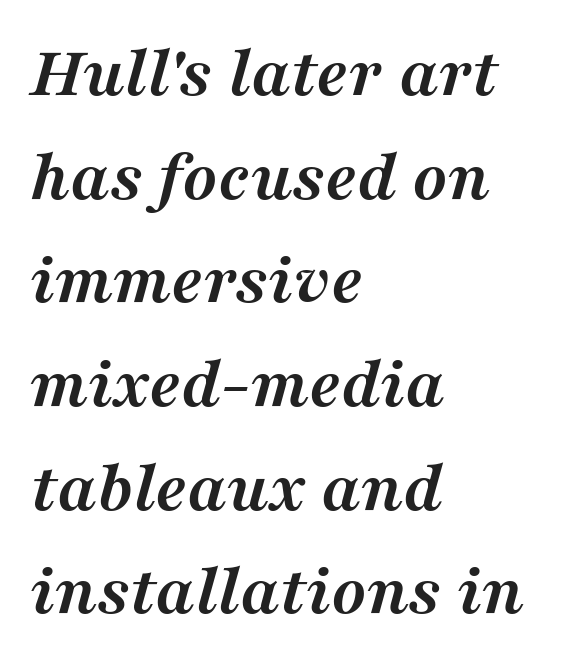
The image shows 73 px semibold serif type, italic (leaning right); set left-aligned, normal line spacing (1.42x), normal letter spacing, not underlined; medium stroke contrast and a medium x-height.
